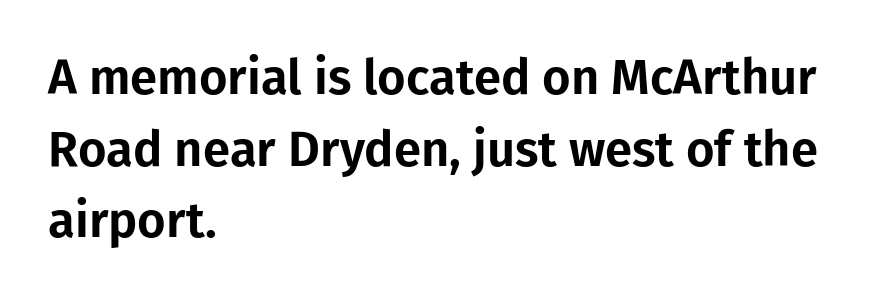
Notice how descenders clear the ascenders below comfortably — that's standard leading. The paragraph has a hard left edge and a soft right edge. Descenders hang freely into open space. A roman cut, with each character standing at attention. Caption: standard tracking, unaltered. Are there feet on the stems? There aren't — it's a sans.
